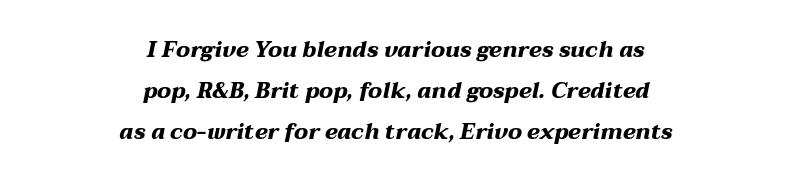
Q: Is the text bold? A: Yes.
Q: Is the text italic (slanted)? A: Yes, it leans right by about 12 degrees.
Q: Is the text underlined? A: No.
Q: How is the paragraph aligned? A: Centered.
Q: Is the spacing between letters normal or unusually wide? A: Normal.
